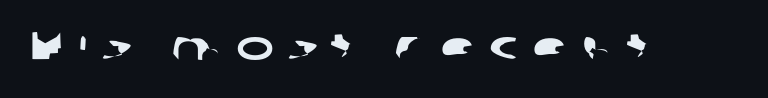
The image shows 40 px wide sans-serif type; set unusually wide letter spacing (+0.36 em), not underlined; low stroke contrast and a medium x-height.
